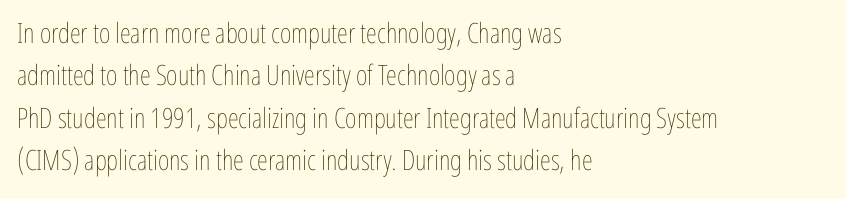
Q: Is the text bold? A: No.
Q: Is the text italic (slanted)? A: No, it is upright.
Q: Is the text underlined? A: No.
Q: How is the paragraph aligned? A: Left-aligned.
Q: Is the spacing between letters normal or unusually wide? A: Normal.
Q: Is the spacing between lines tight, normal or loose? A: Normal.
Q: Width (condensed, normal, or wide)? A: Condensed.
Q: Stroke contrast? A: Low.
Q: x-height? A: Medium.
Q: Monospaced? A: No.
